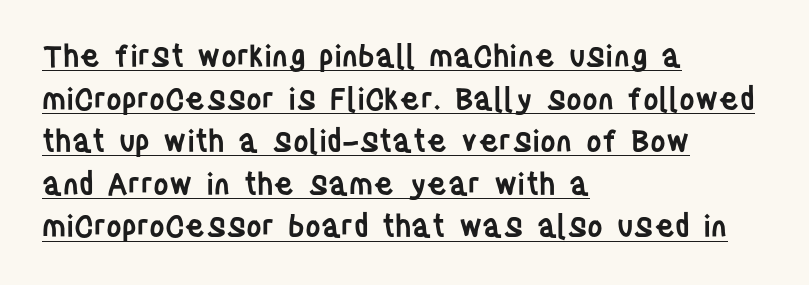
Observe the absence of serifs on each vertical stroke in this sample. A typesetter would call this leading conventional body-copy spacing. Is there an underline? Yes — a line sits under the letters. Character widths vary here, with narrow letters taking less room than wide ones. The letters sit at their default tracking, neither squeezed nor spread.
